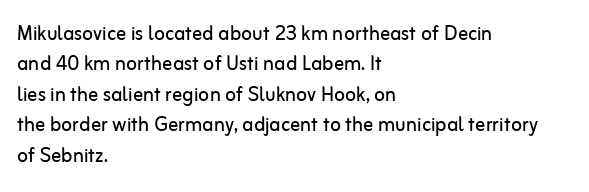
The image shows 25 px text type, upright; set left-aligned, line spacing 1.22x, normal letter spacing, not underlined.
